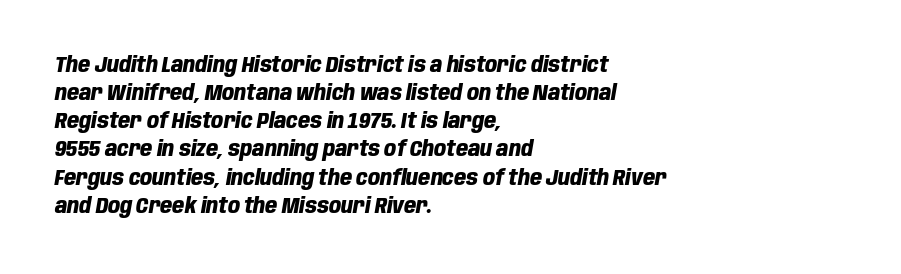
The image shows 21 px bold type, italic (leaning right); set left-aligned, normal line spacing (1.34x), normal letter spacing, not underlined.
